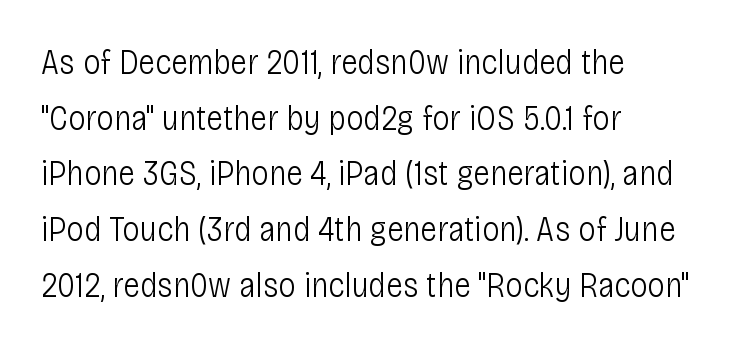
The image shows 35 px light, condensed sans-serif type, upright; set left-aligned, normal line spacing (1.59x), normal letter spacing, not underlined; low stroke contrast and a large x-height.
